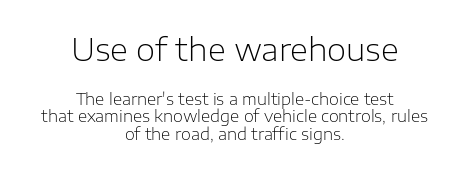
{"serif": "no", "italic": "no", "bold": "no", "weight": "light", "width": "normal", "stroke_contrast": "low", "x_height": "medium", "monospaced": "no", "underline": "no", "align": "center", "line_spacing": "tight", "line_spacing_ratio": 1.1, "letter_spacing": "normal", "letter_spacing_em": 0.0, "larger_block": "first", "size_ratio": 1.94, "glyph_px": 31}
